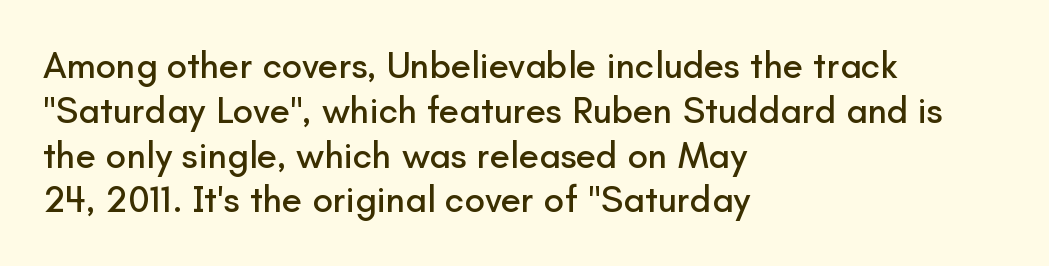
{"serif": "no", "italic": "no", "width": "normal", "stroke_contrast": "low", "x_height": "small", "monospaced": "no", "underline": "no", "align": "left", "line_spacing_ratio": 1.21, "letter_spacing": "normal", "letter_spacing_em": 0.0, "glyph_px": 37}
